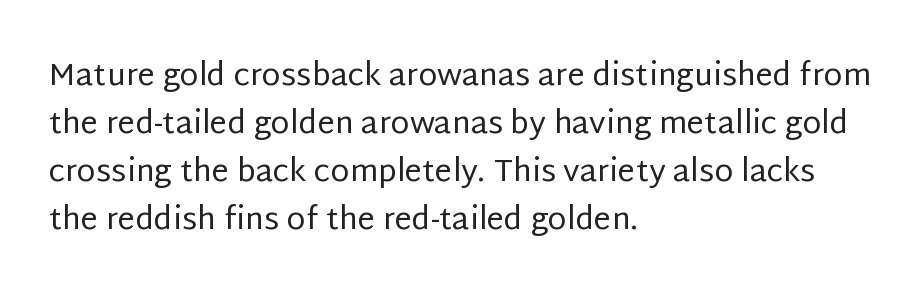
{"serif": "no", "italic": "no", "bold": "no", "weight": "regular", "width": "normal", "stroke_contrast": "low", "x_height": "large", "monospaced": "no", "underline": "no", "align": "left", "line_spacing": "normal", "line_spacing_ratio": 1.55, "letter_spacing": "normal", "letter_spacing_em": 0.0, "glyph_px": 31}
